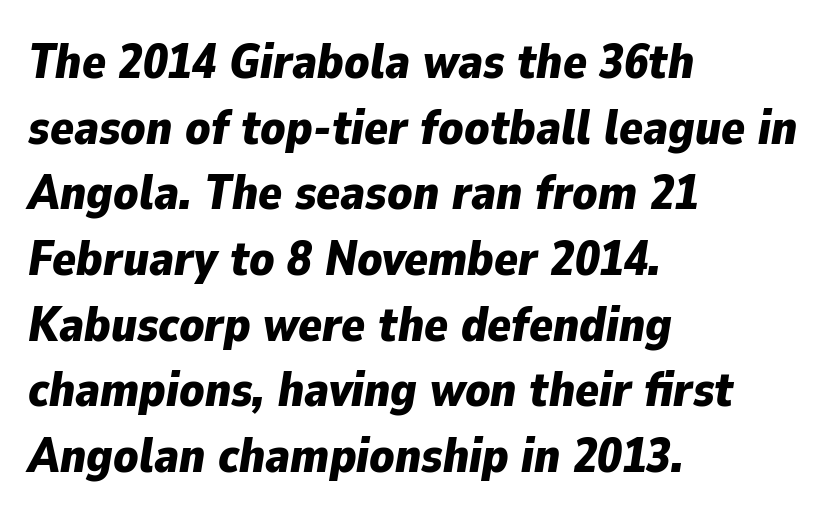
Q: Is the text bold? A: Yes.
Q: Is the text italic (slanted)? A: Yes, it leans right by about 9 degrees.
Q: Is the text underlined? A: No.
Q: How is the paragraph aligned? A: Left-aligned.
Q: Is the spacing between letters normal or unusually wide? A: Normal.
Q: Is the spacing between lines tight, normal or loose? A: Normal.
Q: Width (condensed, normal, or wide)? A: Normal.
Q: Stroke contrast? A: Low.
Q: x-height? A: Medium.
Q: Monospaced? A: No.
